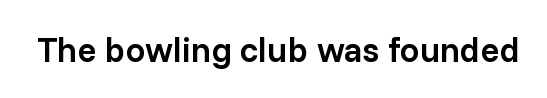
{"serif": "no", "italic": "no", "bold": "semi", "weight": "semibold", "width": "normal", "stroke_contrast": "low", "x_height": "medium", "monospaced": "no", "underline": "no", "letter_spacing": "normal", "letter_spacing_em": 0.0, "glyph_px": 35}
